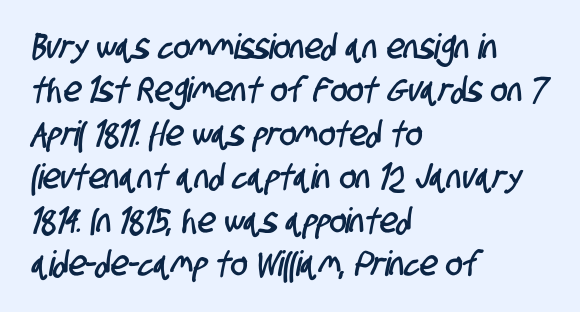
{"serif": "no", "width": "condensed", "stroke_contrast": "low", "x_height": "large", "monospaced": "no", "underline": "no", "align": "left", "line_spacing_ratio": 1.24, "letter_spacing": "normal", "letter_spacing_em": 0.0, "glyph_px": 35}
